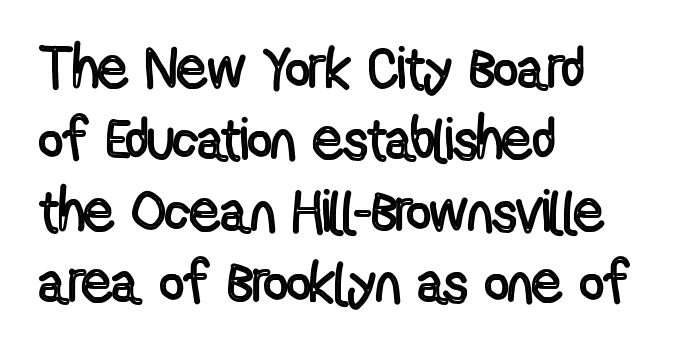
{"italic": "no", "width": "condensed", "x_height": "medium", "monospaced": "no", "underline": "no", "align": "left", "line_spacing_ratio": 1.21, "letter_spacing": "normal", "letter_spacing_em": 0.0, "glyph_px": 59}
